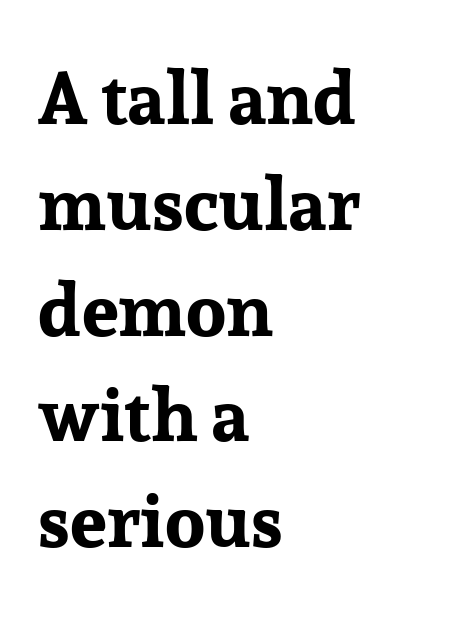
Horizontal bands of white between lines are of average thickness. Decoration check: the copy has no underline. Letterform terminals end in serifs throughout the passage. Short and long lines alike share a common starting point at left.
